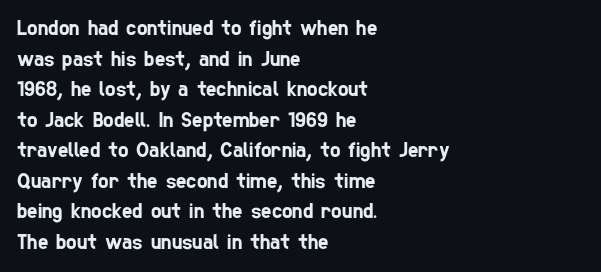
The passage shown is not underscored anywhere. Look at the tracking — it's just the regular setting, nothing added. Compared with typical paragraphs, the rows here are spaced about the same. The text block is weighted toward the left margin, trailing off unevenly rightward.
